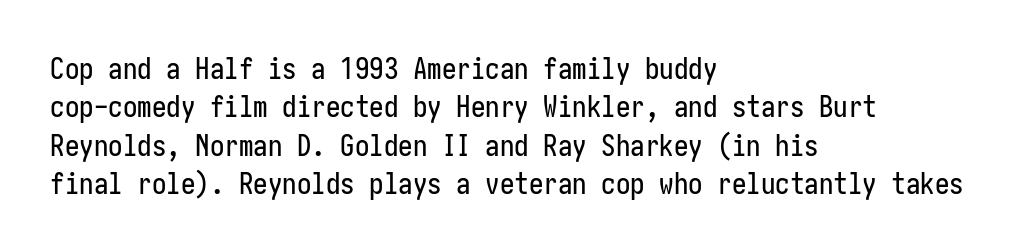
{"serif": "no", "italic": "no", "width": "condensed", "stroke_contrast": "low", "x_height": "medium", "underline": "no", "align": "left", "line_spacing": "normal", "line_spacing_ratio": 1.32, "letter_spacing": "normal", "letter_spacing_em": 0.0, "glyph_px": 29}
